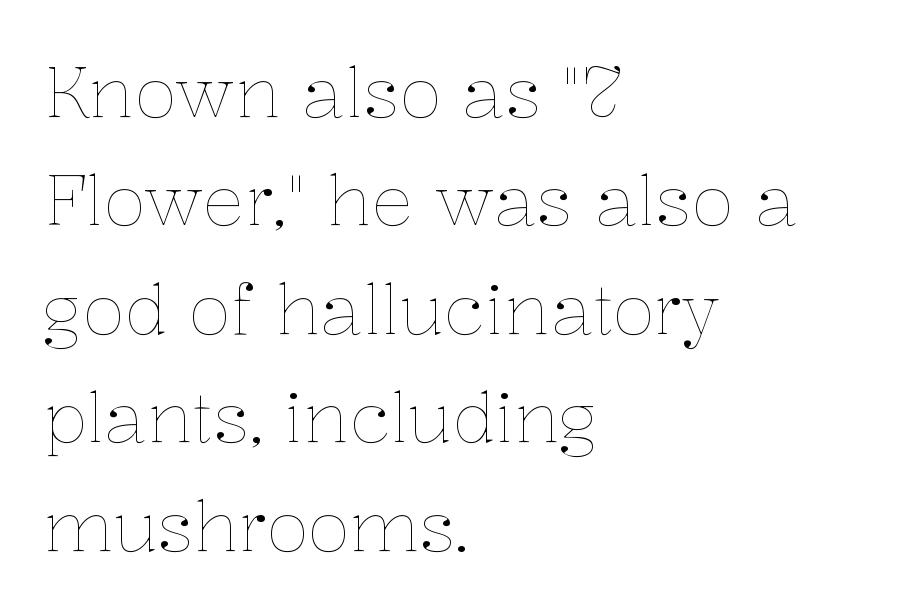
This sample is left-justified, so line endings fall wherever the words run out. The passage shown is not underscored anywhere. This sample uses an upright cut, with every glyph sitting square on the baseline. In terms of leading, this rendering sits right in the middle. Counters stay open thanks to moderate or lighter strokes.
